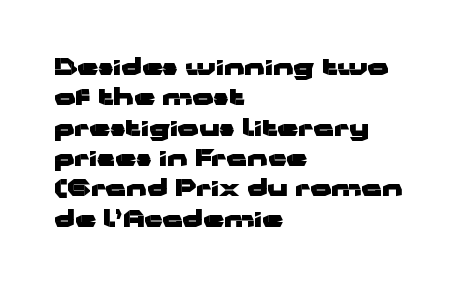
{"italic": "no", "bold": "yes", "underline": "no", "align": "left", "line_spacing": "normal", "line_spacing_ratio": 1.32, "letter_spacing": "normal", "letter_spacing_em": 0.0, "glyph_px": 23}
